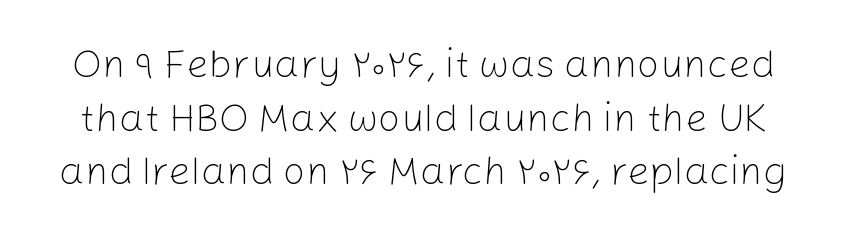
The image shows 40 px light sans-serif type, upright; set normal line spacing (1.34x), normal letter spacing, not underlined; low stroke contrast and a medium x-height.
